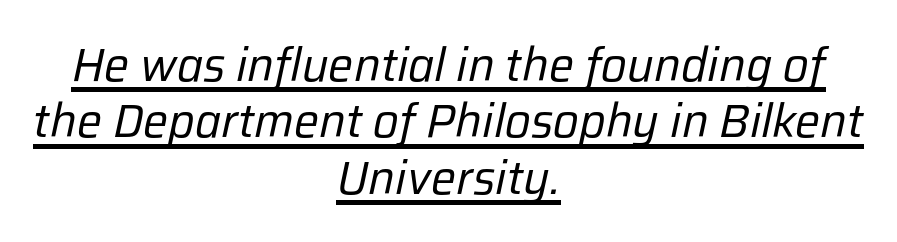
{"italic": "yes", "lean": "right", "slant_degrees": 12, "bold": "no", "weight": "regular", "width": "normal", "stroke_contrast": "low", "x_height": "medium", "monospaced": "no", "underline": "yes", "align": "center", "line_spacing_ratio": 1.2, "letter_spacing": "normal", "letter_spacing_em": 0.0, "glyph_px": 47}
